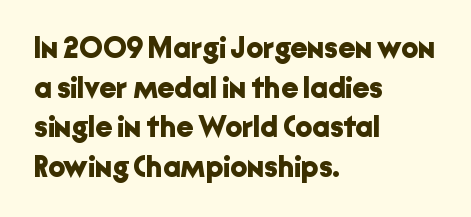
The image shows 30 px bold sans-serif type, upright; set left-aligned, normal line spacing (1.32x), normal letter spacing, not underlined; low stroke contrast and a medium x-height.
